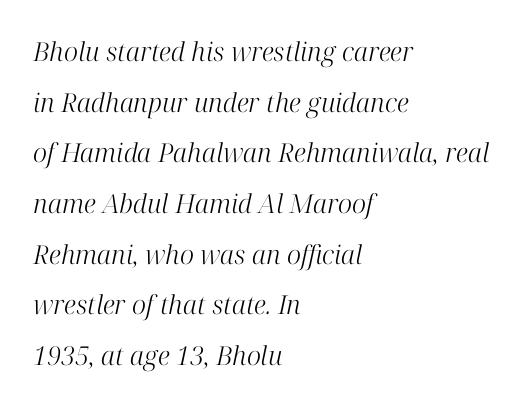
Anything drawn beneath the words? Only blank space. Every character sits at an angle, as italics do. The rendering keeps characters at their native spacing. These lines stack with their left ends in a neat column. The typeface has the unassuming heft of standard copy or less.
